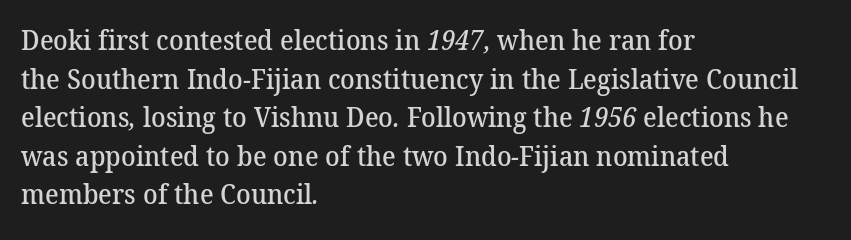
{"bold": "semi", "underline": "no", "align": "left", "line_spacing": "normal", "line_spacing_ratio": 1.43, "letter_spacing": "normal", "letter_spacing_em": 0.0, "glyph_px": 27}
